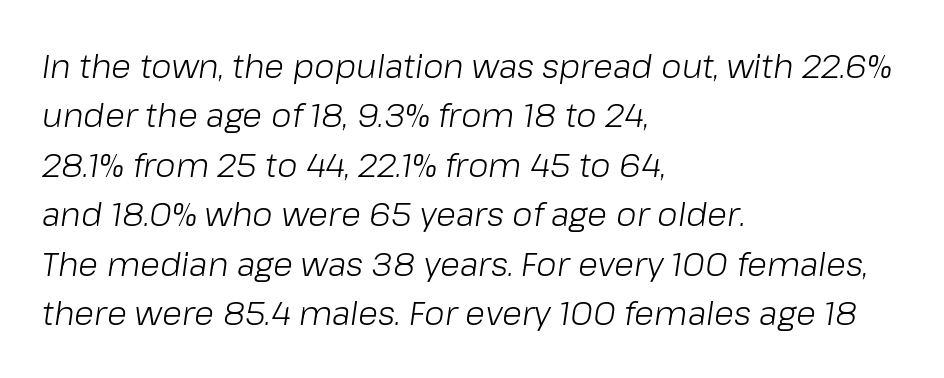
{"italic": "yes", "lean": "right", "slant_degrees": 8, "bold": "no", "weight": "light", "width": "normal", "stroke_contrast": "low", "x_height": "medium", "monospaced": "no", "underline": "no", "align": "left", "line_spacing": "normal", "line_spacing_ratio": 1.5, "letter_spacing": "normal", "letter_spacing_em": 0.0, "glyph_px": 33}
